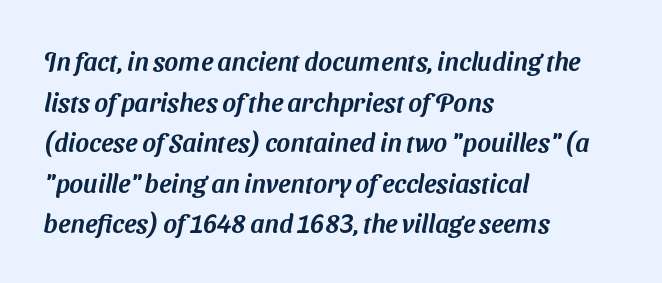
The letterforms sit shoulder to shoulder at normal distance. Successive baselines arrive at the customary interval. Beneath every word, the page is bare. The lines in this sample share a left origin and differ only in where they stop.
